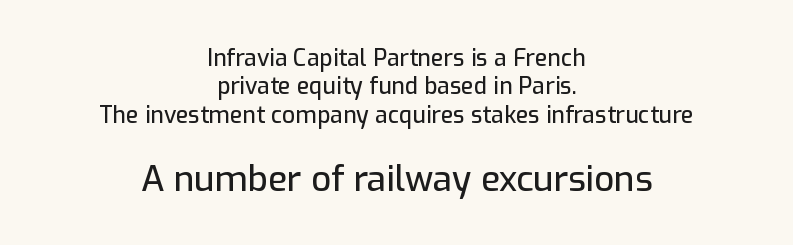
Q: Is the text italic (slanted)? A: No, it is upright.
Q: Is the typeface a serif or a sans-serif typeface? A: Sans-serif.
Q: Is the text underlined? A: No.
Q: How is the paragraph aligned? A: Centered.
Q: Is the spacing between letters normal or unusually wide? A: Normal.
Q: Which block of text is set in a larger size, the first (top) or the second (bottom)? A: The second (bottom) one.
Q: Width (condensed, normal, or wide)? A: Normal.
Q: Stroke contrast? A: Low.
Q: x-height? A: Medium.
Q: Monospaced? A: No.
